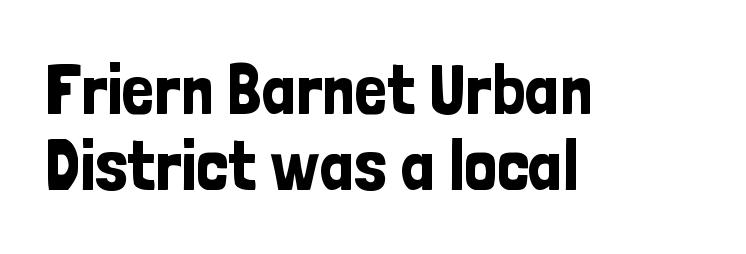
Q: Is the text italic (slanted)? A: No, it is upright.
Q: Is the typeface a serif or a sans-serif typeface? A: Sans-serif.
Q: Is the text underlined? A: No.
Q: How is the paragraph aligned? A: Left-aligned.
Q: Is the spacing between letters normal or unusually wide? A: Normal.
Q: Is the spacing between lines tight, normal or loose? A: Tight.
Q: Width (condensed, normal, or wide)? A: Condensed.
Q: Stroke contrast? A: Low.
Q: x-height? A: Medium.
Q: Monospaced? A: No.
